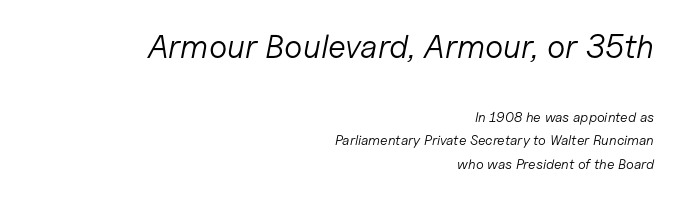
Q: Is the text bold? A: No.
Q: Is the text italic (slanted)? A: Yes, it leans right by about 11 degrees.
Q: Is the text underlined? A: No.
Q: How is the paragraph aligned? A: Right-aligned.
Q: Is the spacing between letters normal or unusually wide? A: Normal.
Q: Is the spacing between lines tight, normal or loose? A: Normal.
Q: Which block of text is set in a larger size, the first (top) or the second (bottom)? A: The first (top) one.
Q: Width (condensed, normal, or wide)? A: Normal.
Q: Stroke contrast? A: Low.
Q: x-height? A: Medium.
Q: Monospaced? A: No.
